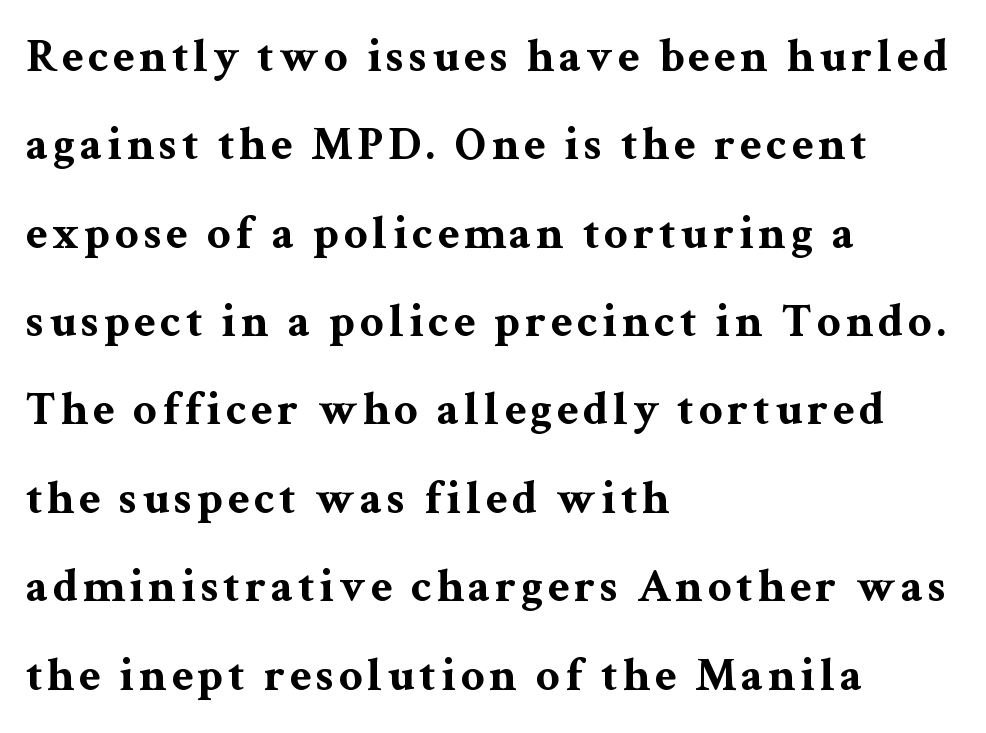
Q: Is the text bold? A: Yes.
Q: Is the text italic (slanted)? A: No, it is upright.
Q: Is the typeface a serif or a sans-serif typeface? A: Serif.
Q: Is the text underlined? A: No.
Q: How is the paragraph aligned? A: Left-aligned.
Q: Width (condensed, normal, or wide)? A: Wide.
Q: Stroke contrast? A: Medium.
Q: x-height? A: Medium.
Q: Monospaced? A: No.
